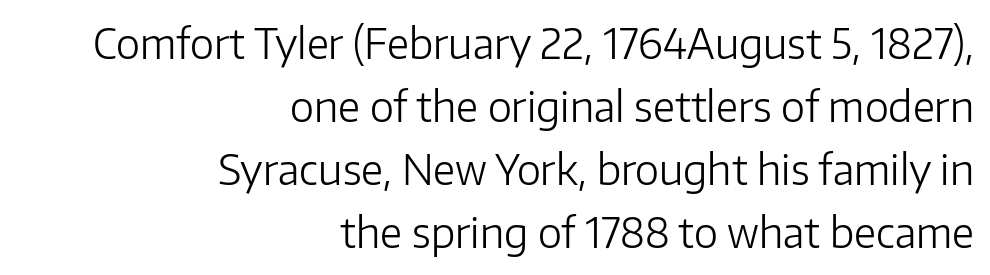
{"serif": "no", "italic": "no", "bold": "no", "weight": "light", "width": "normal", "stroke_contrast": "low", "x_height": "medium", "monospaced": "no", "underline": "no", "align": "right", "line_spacing": "normal", "line_spacing_ratio": 1.54, "letter_spacing": "normal", "letter_spacing_em": 0.0, "glyph_px": 41}
